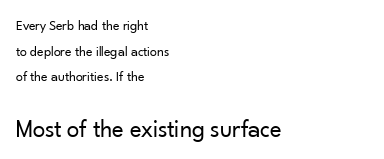
{"italic": "no", "bold": "no", "underline": "no", "align": "left", "line_spacing_ratio": 1.83, "letter_spacing": "normal", "letter_spacing_em": 0.0, "larger_block": "second", "size_ratio": 1.79, "glyph_px": 25}
